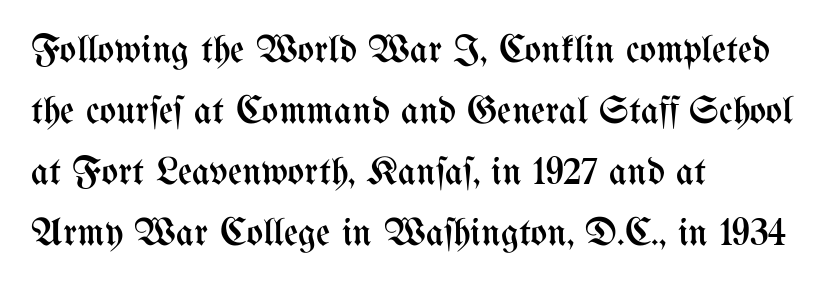
Honestly, there is no underline to notice here at all. The passage shown is typed in a proportional face where columns would drift. Letters have the restrained weight of plain body copy at most. Does the lettering tilt? It doesn't — this is upright. Glyph-to-glyph distance matches everyday printed text. Quick note: interline space is typical.
